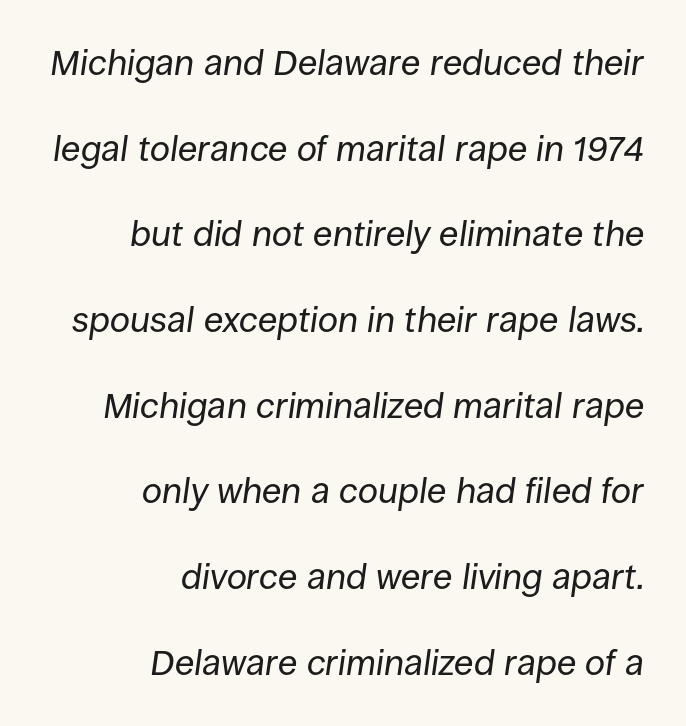
{"italic": "yes", "lean": "right", "slant_degrees": 8, "bold": "no", "weight": "regular", "width": "normal", "stroke_contrast": "low", "x_height": "large", "monospaced": "no", "underline": "no", "align": "right", "line_spacing": "loose", "line_spacing_ratio": 2.38, "letter_spacing": "normal", "letter_spacing_em": 0.0, "glyph_px": 36}
